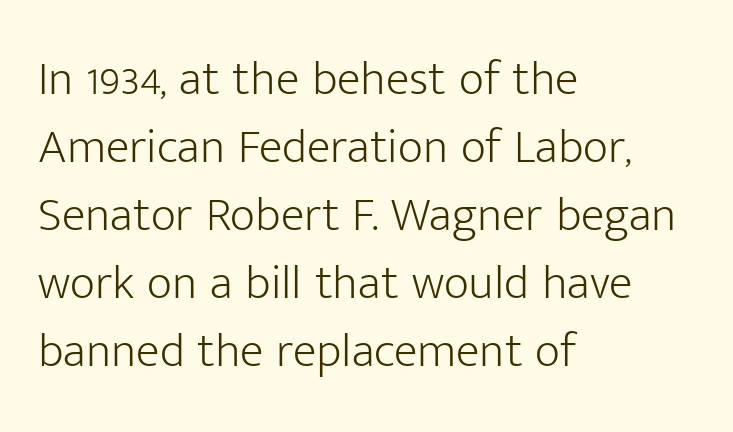
Q: Is the text bold? A: No.
Q: Is the text italic (slanted)? A: No, it is upright.
Q: Is the typeface a serif or a sans-serif typeface? A: Sans-serif.
Q: Is the text underlined? A: No.
Q: How is the paragraph aligned? A: Left-aligned.
Q: Is the spacing between letters normal or unusually wide? A: Normal.
Q: Is the spacing between lines tight, normal or loose? A: Normal.
Q: Width (condensed, normal, or wide)? A: Normal.
Q: Stroke contrast? A: Low.
Q: x-height? A: Medium.
Q: Monospaced? A: No.
